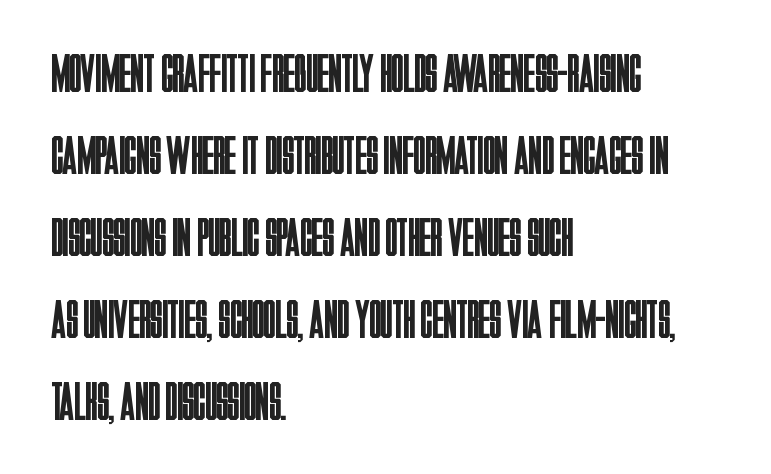
Q: Is the text bold? A: No.
Q: Is the text italic (slanted)? A: No, it is upright.
Q: Is the typeface a serif or a sans-serif typeface? A: Sans-serif.
Q: Is the text underlined? A: No.
Q: How is the paragraph aligned? A: Left-aligned.
Q: Is the spacing between letters normal or unusually wide? A: Normal.
Q: Is the spacing between lines tight, normal or loose? A: Normal.
Q: Width (condensed, normal, or wide)? A: Condensed.
Q: Stroke contrast? A: Low.
Q: x-height? A: Large.
Q: Monospaced? A: No.
